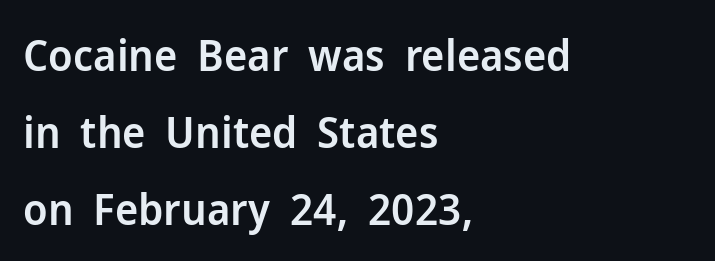
The image shows 44 px semibold sans-serif type, upright; set left-aligned, line spacing 1.75x, normal letter spacing, not underlined; low stroke contrast and a medium x-height.
